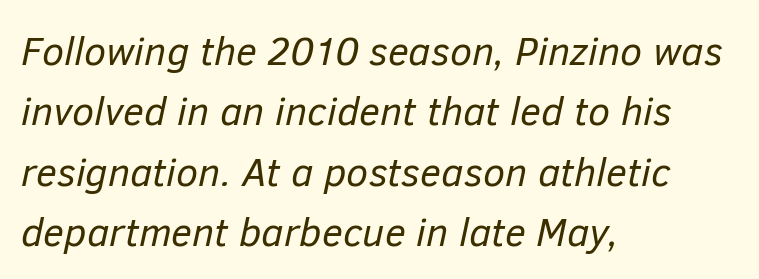
{"italic": "yes", "lean": "right", "slant_degrees": 12, "bold": "no", "weight": "regular", "width": "normal", "stroke_contrast": "low", "x_height": "medium", "monospaced": "no", "underline": "no", "align": "left", "line_spacing": "normal", "line_spacing_ratio": 1.51, "letter_spacing": "normal", "letter_spacing_em": 0.0, "glyph_px": 40}
